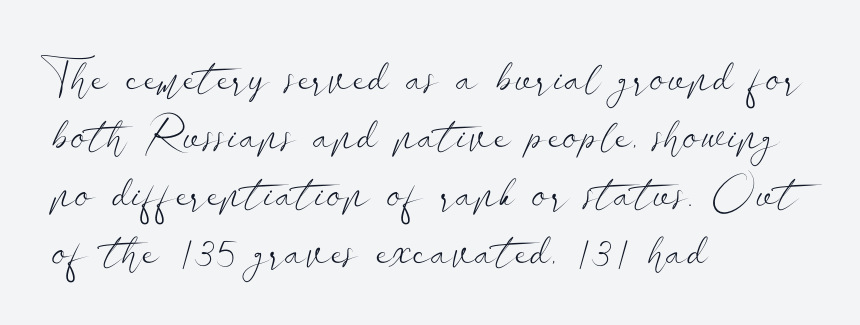
The image shows 46 px light, wide sans-serif type; set left-aligned, normal line spacing (1.26x), normal letter spacing, not underlined; low stroke contrast and a small x-height.
